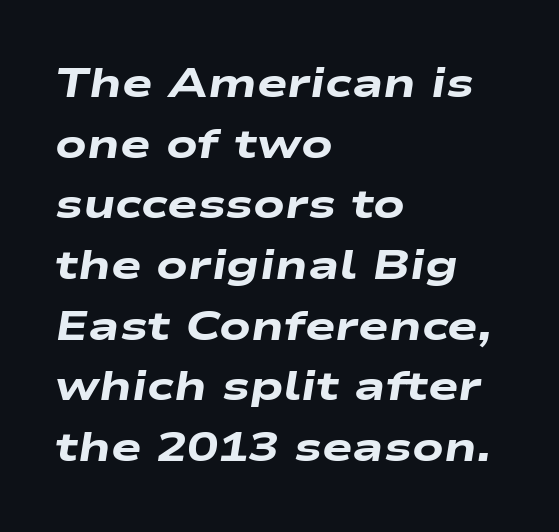
{"italic": "yes", "lean": "right", "slant_degrees": 9, "bold": "yes", "weight": "heavy", "width": "wide", "stroke_contrast": "low", "x_height": "medium", "monospaced": "no", "underline": "no", "align": "left", "line_spacing": "normal", "line_spacing_ratio": 1.48, "letter_spacing": "normal", "letter_spacing_em": 0.0, "glyph_px": 41}
